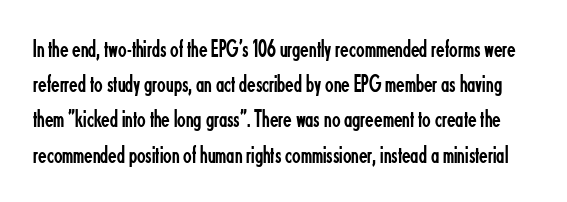
The image shows 25 px text type, upright; set normal line spacing (1.41x), normal letter spacing, not underlined.
